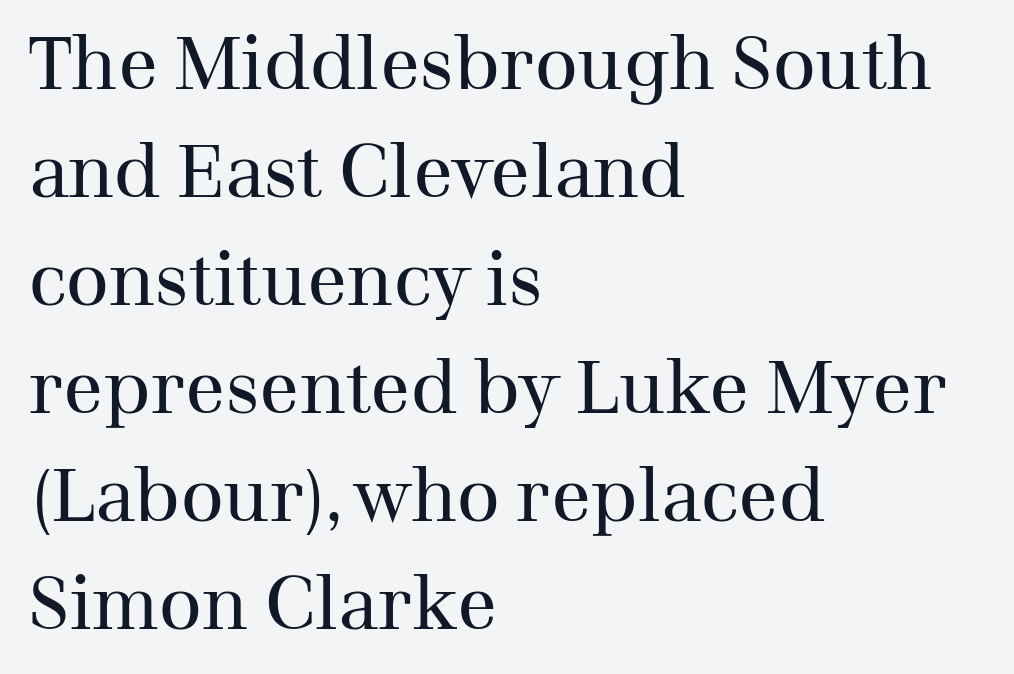
The image shows 74 px regular-weight serif type, upright; set left-aligned, normal line spacing (1.46x), normal letter spacing, not underlined; medium stroke contrast and a medium x-height.
